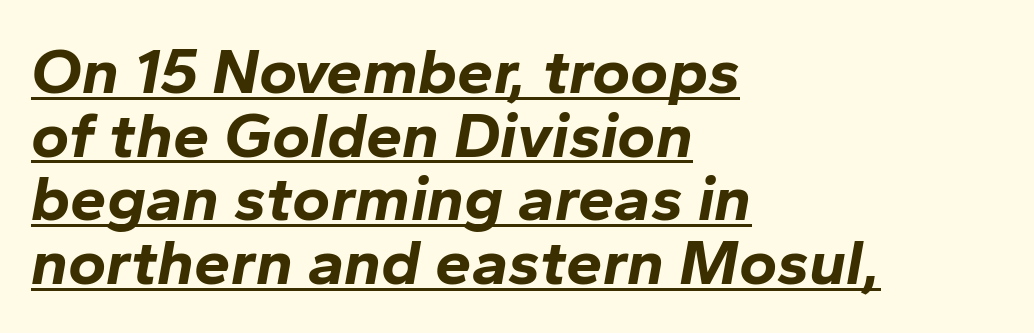
{"italic": "yes", "lean": "right", "slant_degrees": 10, "bold": "yes", "weight": "bold", "width": "normal", "stroke_contrast": "low", "x_height": "medium", "monospaced": "no", "underline": "yes", "align": "left", "line_spacing": "tight", "line_spacing_ratio": 0.98, "letter_spacing": "normal", "letter_spacing_em": 0.0, "glyph_px": 65}
